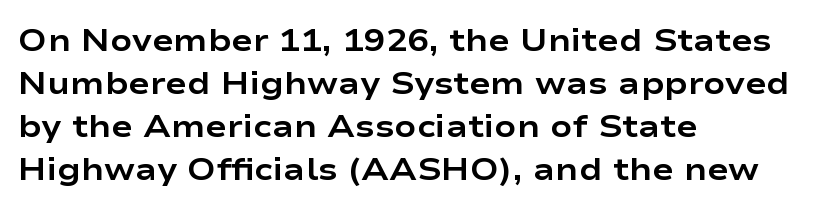
The rendering keeps characters at their native spacing. Note the varied advance widths — an 'i' is clearly narrower than an 'm'. Is there much room between lines? A standard amount, neither cramped nor airy. The rendering anchors every line to the left-hand side.
